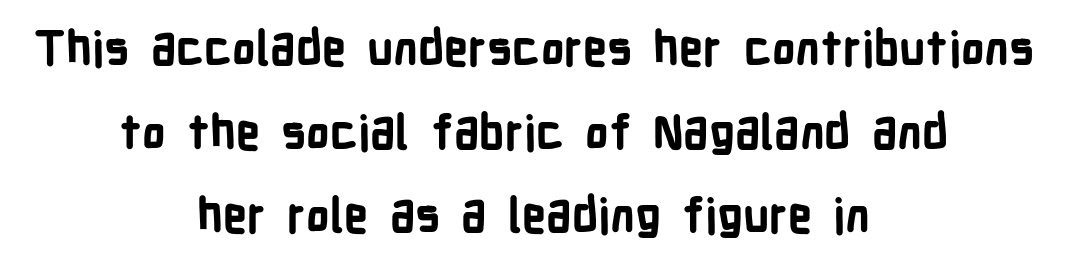
{"serif": "no", "italic": "no", "bold": "yes", "weight": "bold", "width": "condensed", "stroke_contrast": "low", "x_height": "medium", "monospaced": "no", "underline": "no", "align": "center", "line_spacing_ratio": 1.78, "letter_spacing": "normal", "letter_spacing_em": 0.0, "glyph_px": 47}
